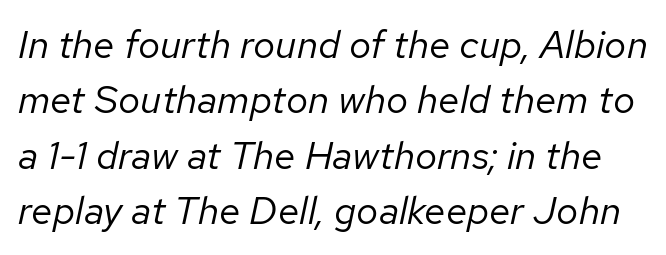
Yep, that's italic — everything's leaning. The letters look calm and open, with moderate or lighter stems. The rendering uses natural spacing where letterforms have individual widths. Notice how descenders clear the ascenders below comfortably — that's standard leading. Tracking value appears to be zero — textbook default spacing.
